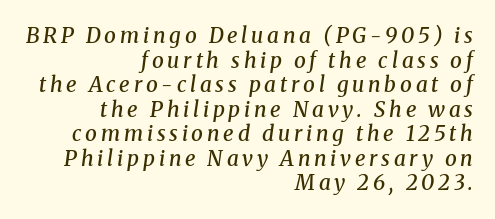
Q: Is the text bold? A: Semi-bold.
Q: Is the text italic (slanted)? A: Yes, it leans right by about 8 degrees.
Q: Is the text underlined? A: No.
Q: How is the paragraph aligned? A: Right-aligned.
